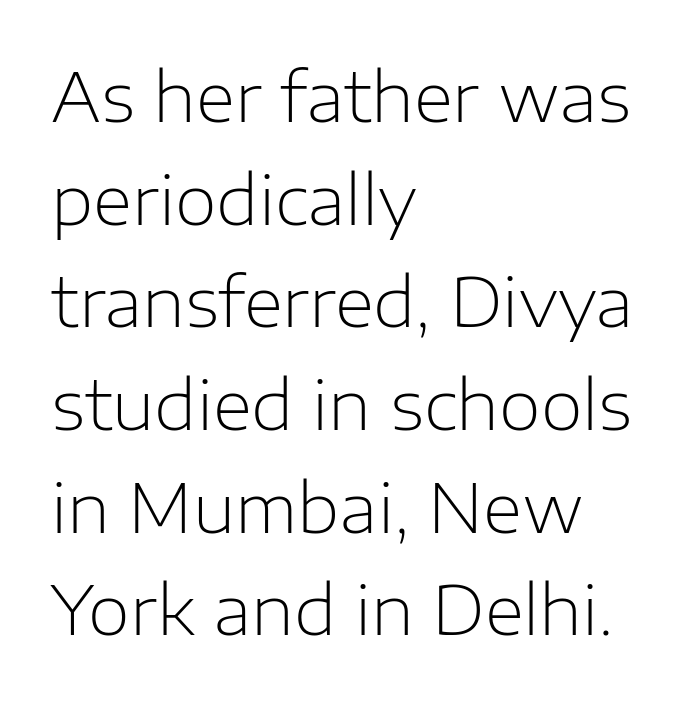
The image shows 68 px light sans-serif type, upright; set left-aligned, normal line spacing (1.51x), normal letter spacing, not underlined; low stroke contrast and a medium x-height.
